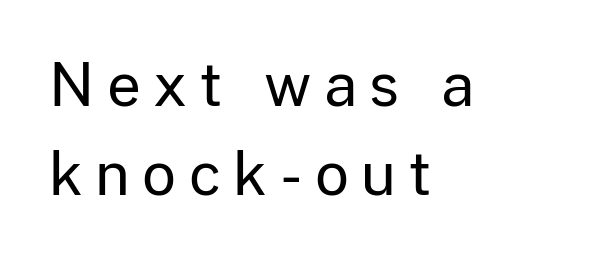
The image shows 59 px regular-weight sans-serif type, upright; set left-aligned, normal line spacing (1.51x), unusually wide letter spacing (+0.21 em), not underlined; low stroke contrast and a medium x-height.
